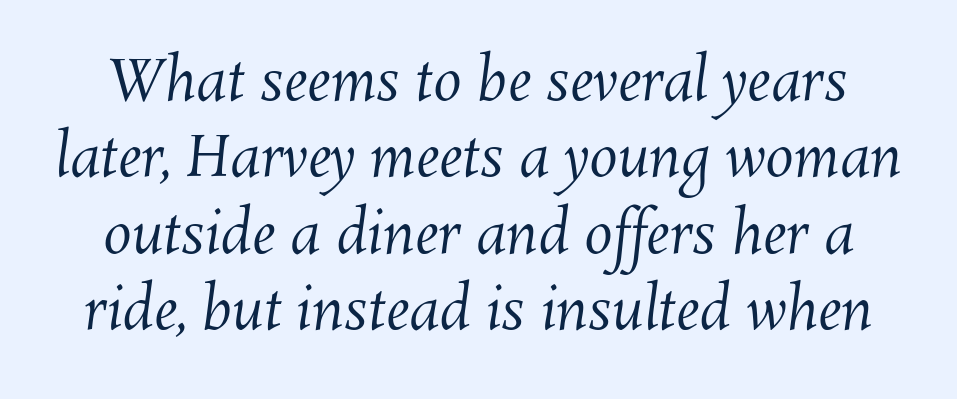
{"bold": "no", "weight": "regular", "width": "normal", "stroke_contrast": "medium", "x_height": "medium", "monospaced": "no", "underline": "no", "line_spacing": "normal", "line_spacing_ratio": 1.34, "letter_spacing": "normal", "letter_spacing_em": 0.0, "glyph_px": 57}
